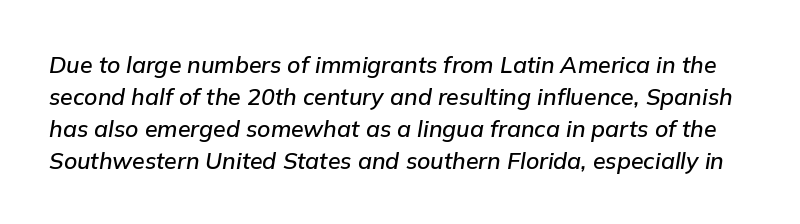
Q: Is the text italic (slanted)? A: Yes, it leans right by about 9 degrees.
Q: Is the text underlined? A: No.
Q: Is the spacing between letters normal or unusually wide? A: Normal.
Q: Is the spacing between lines tight, normal or loose? A: Normal.
